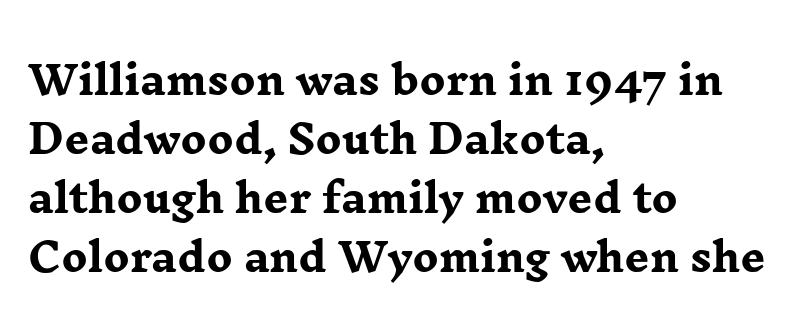
{"serif": "yes", "italic": "no", "bold": "yes", "weight": "heavy", "width": "wide", "stroke_contrast": "low", "x_height": "medium", "monospaced": "no", "underline": "no", "align": "left", "line_spacing": "normal", "line_spacing_ratio": 1.51, "letter_spacing": "normal", "letter_spacing_em": 0.0, "glyph_px": 39}
